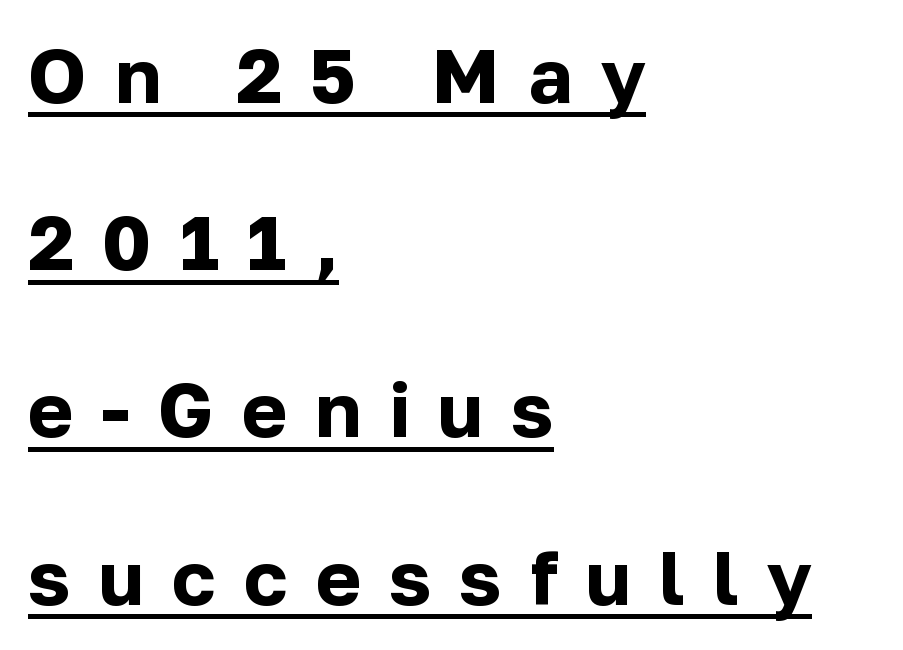
Q: Is the text bold? A: Yes.
Q: Is the text italic (slanted)? A: No, it is upright.
Q: Is the typeface a serif or a sans-serif typeface? A: Sans-serif.
Q: Is the text underlined? A: Yes.
Q: How is the paragraph aligned? A: Left-aligned.
Q: Is the spacing between letters normal or unusually wide? A: Unusually wide.
Q: Is the spacing between lines tight, normal or loose? A: Loose.
Q: Width (condensed, normal, or wide)? A: Normal.
Q: Stroke contrast? A: Low.
Q: x-height? A: Medium.
Q: Monospaced? A: No.
